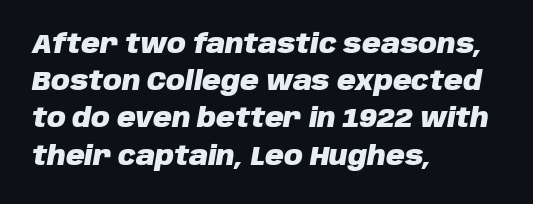
{"italic": "yes", "lean": "right", "slant_degrees": 10, "bold": "yes", "underline": "no", "align": "left", "line_spacing": "normal", "line_spacing_ratio": 1.43, "letter_spacing": "normal", "letter_spacing_em": 0.0, "glyph_px": 26}
